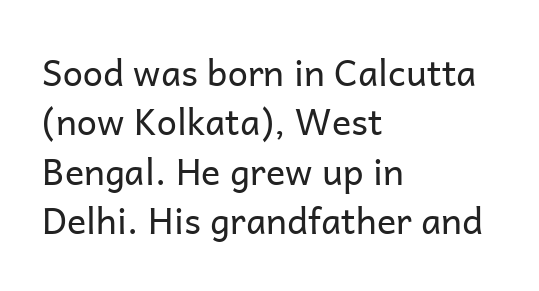
Summary of weight: not heavy and not bold. The passage shown has conventional tracking throughout. Short and long lines alike share a common starting point at left. Type style note: lacks serifs. The rendering uses natural spacing where letterforms have individual widths. The typography opts for an upright posture over an oblique one.
